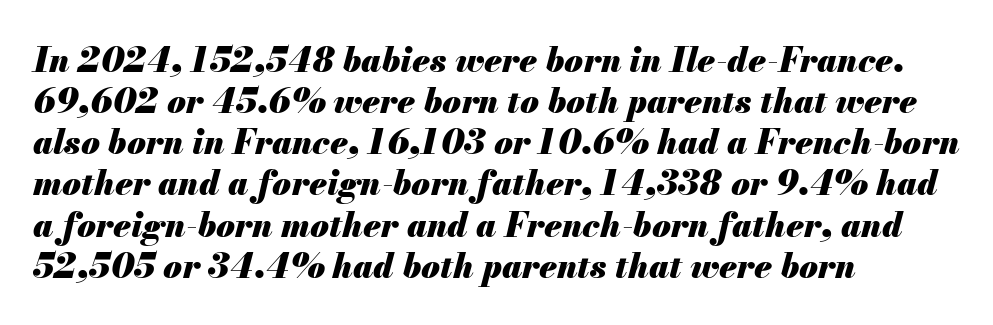
The image shows 34 px heavy type, italic (leaning right); set left-aligned, line spacing 1.21x, normal letter spacing, not underlined; medium stroke contrast and a small x-height.
